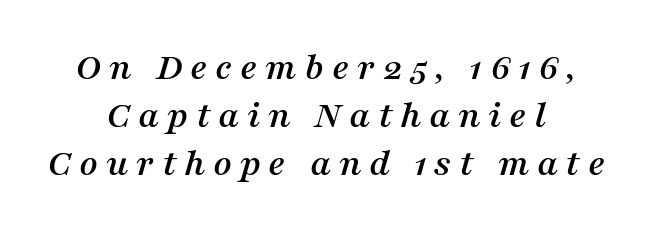
Notice how the stems are inclined rather than vertical — that's the hallmark of italics. Looks like regular typesetting: each glyph gets only the width it needs. Beneath every word, the page is bare. The paragraph has two soft edges and a firm central axis.
